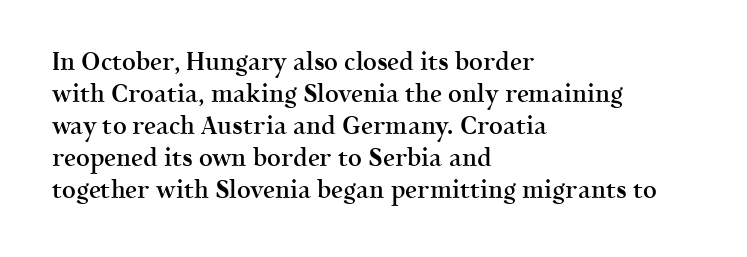
Q: Is the text bold? A: Semi-bold.
Q: Is the text italic (slanted)? A: No, it is upright.
Q: Is the text underlined? A: No.
Q: How is the paragraph aligned? A: Left-aligned.
Q: Is the spacing between letters normal or unusually wide? A: Normal.
Q: Is the spacing between lines tight, normal or loose? A: Normal.
